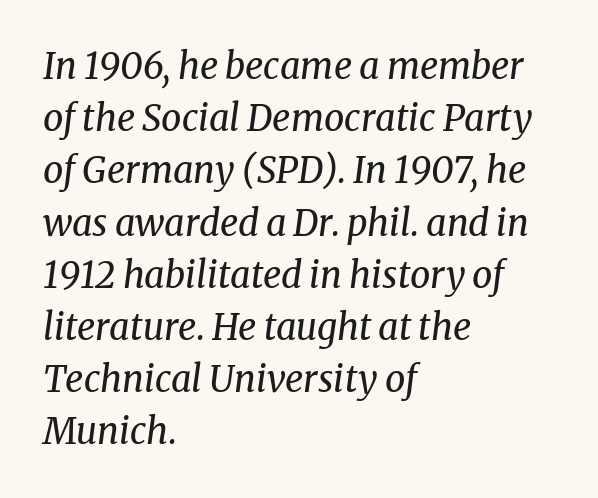
The font's italic variant was chosen for this text. These glyphs show unthickened strokes, regular width or finer. Line spacing here is normal. Proportional: the letters do not fall into vertical columns.
